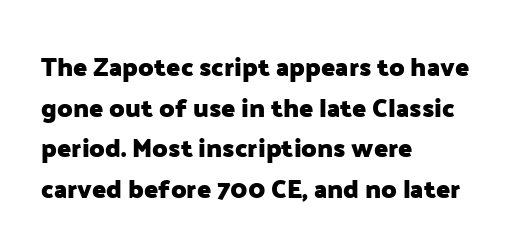
Q: Is the text bold? A: Yes.
Q: Is the text italic (slanted)? A: No, it is upright.
Q: Is the text underlined? A: No.
Q: How is the paragraph aligned? A: Left-aligned.
Q: Is the spacing between letters normal or unusually wide? A: Normal.
Q: Is the spacing between lines tight, normal or loose? A: Normal.
